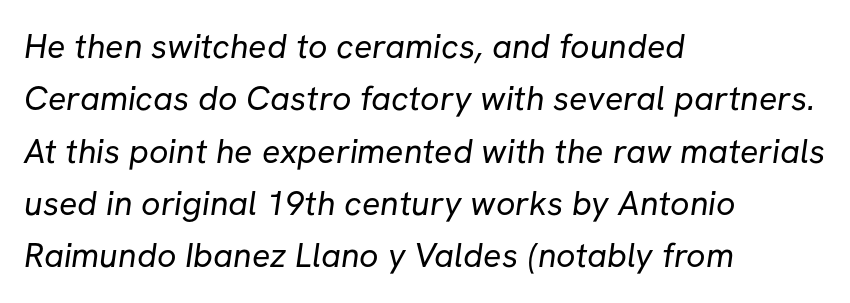
The space beneath each line is pristine and unruled. Layout note: lines flush left. Regarding serifs, this sample does without them. No letter is thick-stroked: the sample isn't bold. Does the leading feel generous? No, just average.
